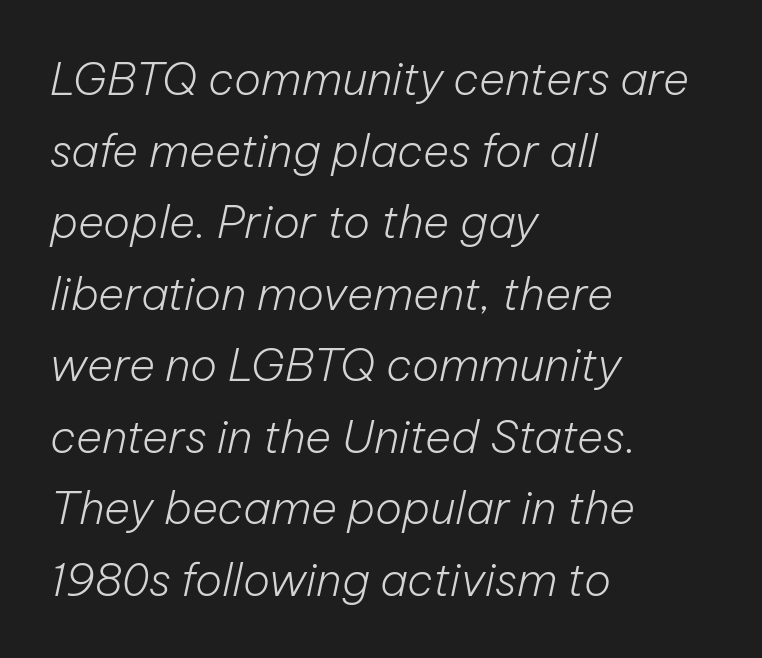
Successive baselines arrive at the customary interval. Each row of text sits above clean, open space. Caption: standard tracking, unaltered. If you drew a ruler down the left edge, every line would touch it. Unbolded letterforms with no extra heft.
